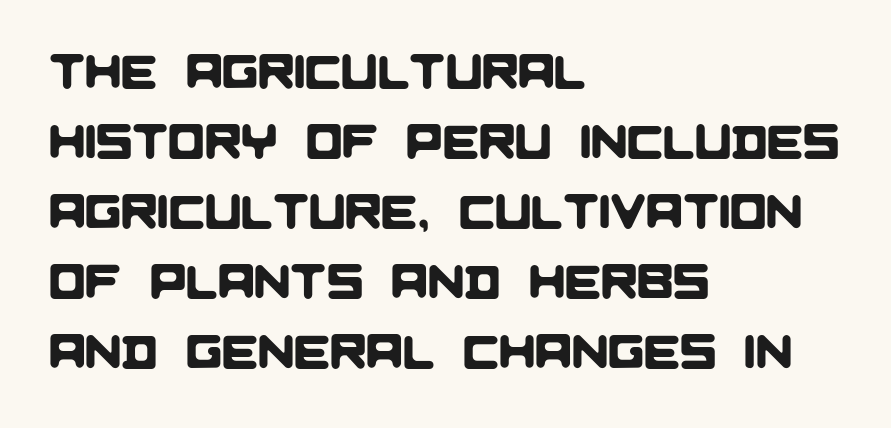
Q: Is the typeface a serif or a sans-serif typeface? A: Sans-serif.
Q: Is the text underlined? A: No.
Q: How is the paragraph aligned? A: Left-aligned.
Q: Is the spacing between letters normal or unusually wide? A: Normal.
Q: Is the spacing between lines tight, normal or loose? A: Normal.
Q: Width (condensed, normal, or wide)? A: Normal.
Q: Stroke contrast? A: Low.
Q: x-height? A: Large.
Q: Monospaced? A: No.
